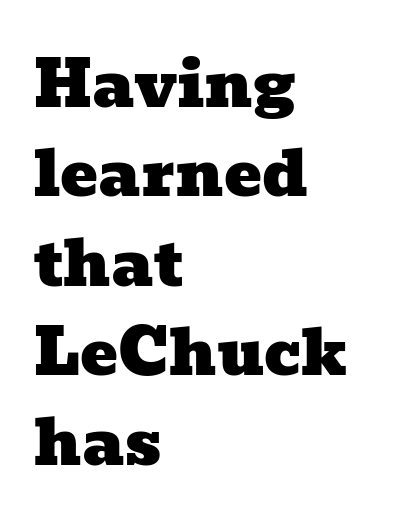
Descenders hang freely into open space. Note the varied advance widths — an 'i' is clearly narrower than an 'm'. The paragraph has a hard left edge and a soft right edge. Type style note: has serifs. Characters follow at the spacing the type designer built in.
